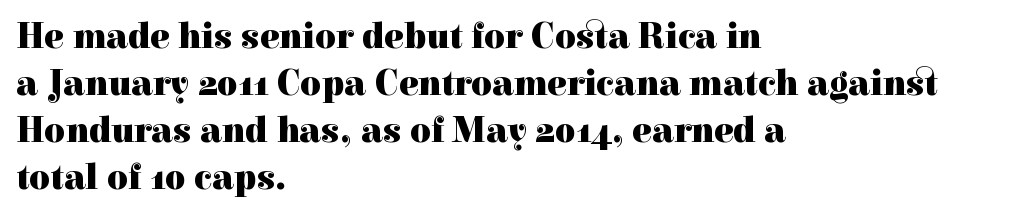
Q: Is the text bold? A: Yes.
Q: Is the text italic (slanted)? A: No, it is upright.
Q: Is the typeface a serif or a sans-serif typeface? A: Serif.
Q: Is the text underlined? A: No.
Q: How is the paragraph aligned? A: Left-aligned.
Q: Is the spacing between letters normal or unusually wide? A: Normal.
Q: Is the spacing between lines tight, normal or loose? A: Normal.
Q: Width (condensed, normal, or wide)? A: Normal.
Q: x-height? A: Medium.
Q: Monospaced? A: No.
